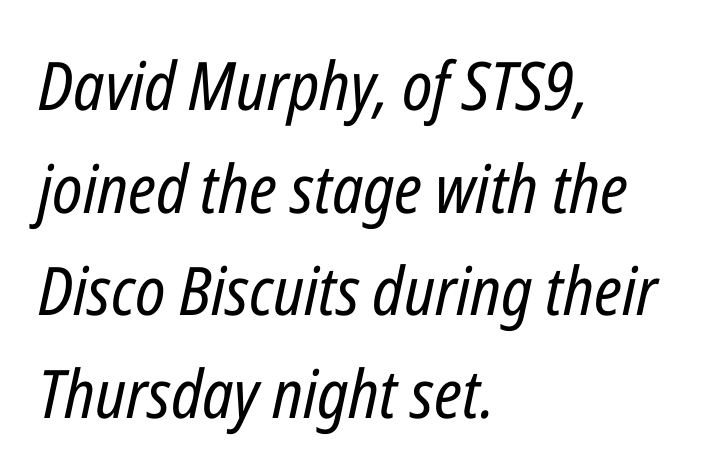
The image shows 67 px regular-weight, condensed type, italic (leaning right); set left-aligned, normal line spacing (1.53x), normal letter spacing, not underlined; low stroke contrast and a medium x-height.
